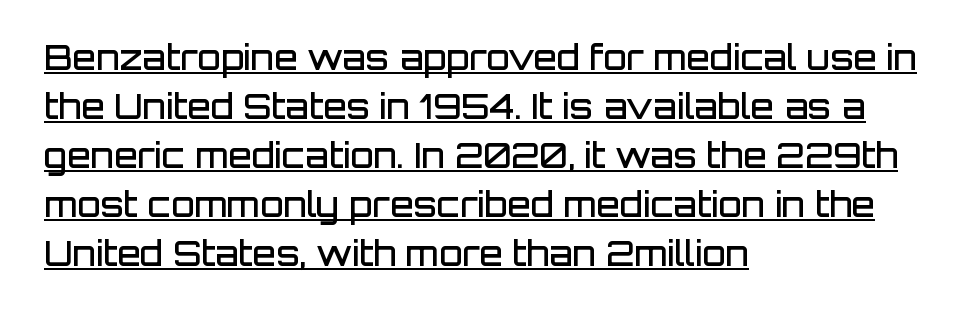
Q: Is the text bold? A: Semi-bold.
Q: Is the text italic (slanted)? A: No, it is upright.
Q: Is the typeface a serif or a sans-serif typeface? A: Sans-serif.
Q: Is the text underlined? A: Yes.
Q: How is the paragraph aligned? A: Left-aligned.
Q: Is the spacing between letters normal or unusually wide? A: Normal.
Q: Is the spacing between lines tight, normal or loose? A: Normal.
Q: Width (condensed, normal, or wide)? A: Normal.
Q: Stroke contrast? A: Low.
Q: x-height? A: Large.
Q: Monospaced? A: No.
